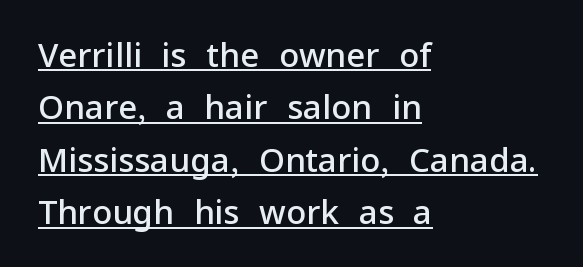
Q: Is the text bold? A: Semi-bold.
Q: Is the text italic (slanted)? A: No, it is upright.
Q: Is the typeface a serif or a sans-serif typeface? A: Sans-serif.
Q: Is the text underlined? A: Yes.
Q: How is the paragraph aligned? A: Left-aligned.
Q: Is the spacing between letters normal or unusually wide? A: Normal.
Q: Is the spacing between lines tight, normal or loose? A: Normal.
Q: Width (condensed, normal, or wide)? A: Normal.
Q: Stroke contrast? A: Low.
Q: x-height? A: Medium.
Q: Monospaced? A: No.
